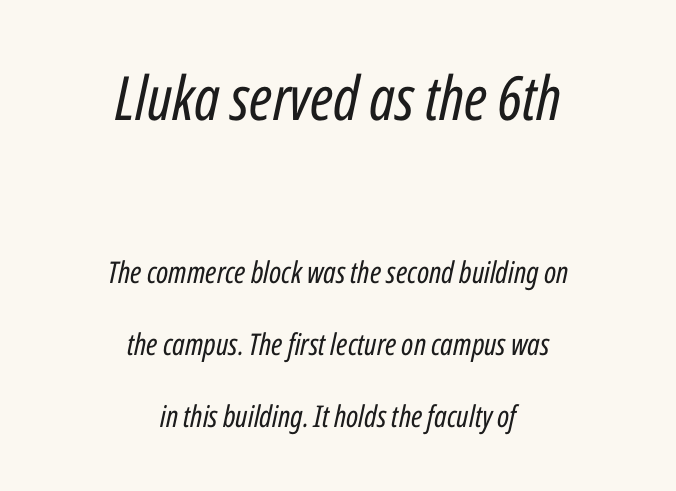
Q: Is the text bold? A: No.
Q: Is the text italic (slanted)? A: Yes, it leans right by about 12 degrees.
Q: Is the text underlined? A: No.
Q: How is the paragraph aligned? A: Centered.
Q: Is the spacing between letters normal or unusually wide? A: Normal.
Q: Is the spacing between lines tight, normal or loose? A: Loose.
Q: Which block of text is set in a larger size, the first (top) or the second (bottom)? A: The first (top) one.
Q: Width (condensed, normal, or wide)? A: Condensed.
Q: Stroke contrast? A: Low.
Q: x-height? A: Medium.
Q: Monospaced? A: No.
